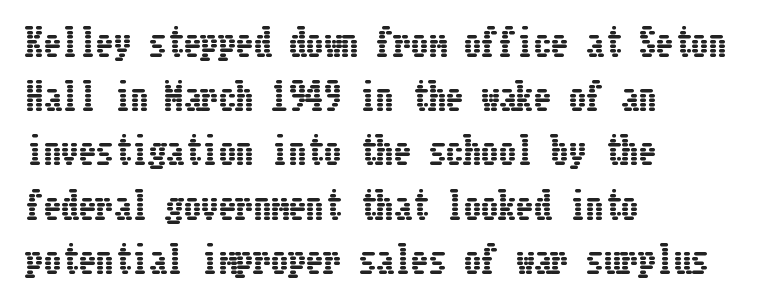
{"italic": "no", "width": "condensed", "stroke_contrast": "low", "x_height": "medium", "underline": "no", "align": "left", "line_spacing": "normal", "line_spacing_ratio": 1.55, "letter_spacing": "normal", "letter_spacing_em": 0.0, "glyph_px": 35}
